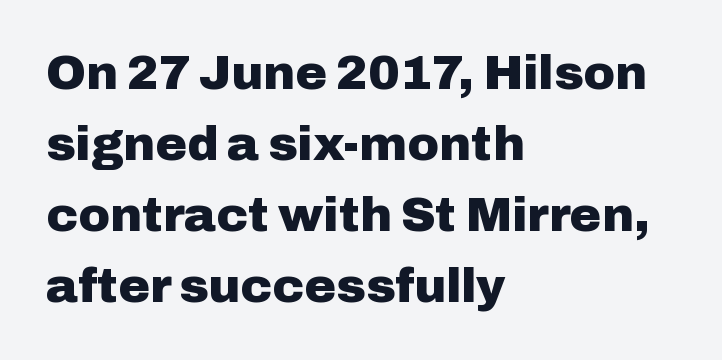
Q: Is the text bold? A: Yes.
Q: Is the text italic (slanted)? A: No, it is upright.
Q: Is the typeface a serif or a sans-serif typeface? A: Sans-serif.
Q: Is the text underlined? A: No.
Q: How is the paragraph aligned? A: Left-aligned.
Q: Is the spacing between letters normal or unusually wide? A: Normal.
Q: Is the spacing between lines tight, normal or loose? A: Normal.
Q: Width (condensed, normal, or wide)? A: Normal.
Q: Stroke contrast? A: Low.
Q: x-height? A: Medium.
Q: Monospaced? A: No.
